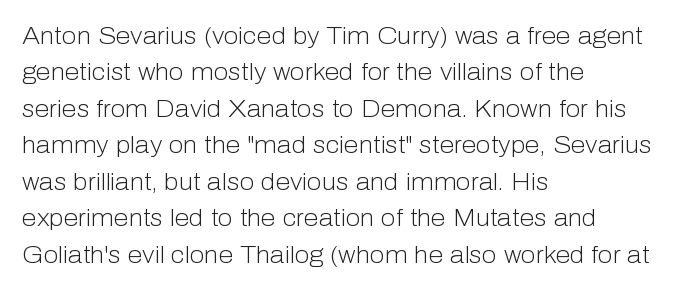
Q: Is the text bold? A: No.
Q: Is the text italic (slanted)? A: No, it is upright.
Q: Is the text underlined? A: No.
Q: How is the paragraph aligned? A: Left-aligned.
Q: Is the spacing between letters normal or unusually wide? A: Normal.
Q: Is the spacing between lines tight, normal or loose? A: Normal.
